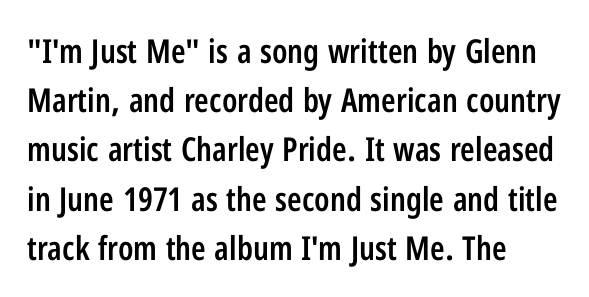
The image shows 33 px semibold, condensed sans-serif type, upright; set left-aligned, normal line spacing (1.49x), normal letter spacing, not underlined; low stroke contrast and a medium x-height.
